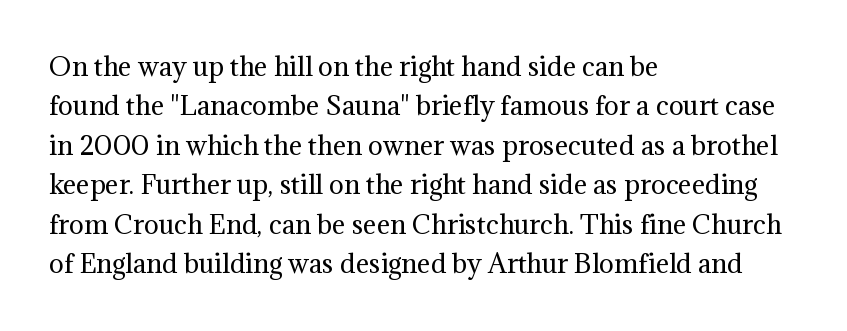
{"italic": "no", "bold": "no", "underline": "no", "align": "left", "line_spacing": "normal", "line_spacing_ratio": 1.58, "letter_spacing": "normal", "letter_spacing_em": 0.0, "glyph_px": 25}
